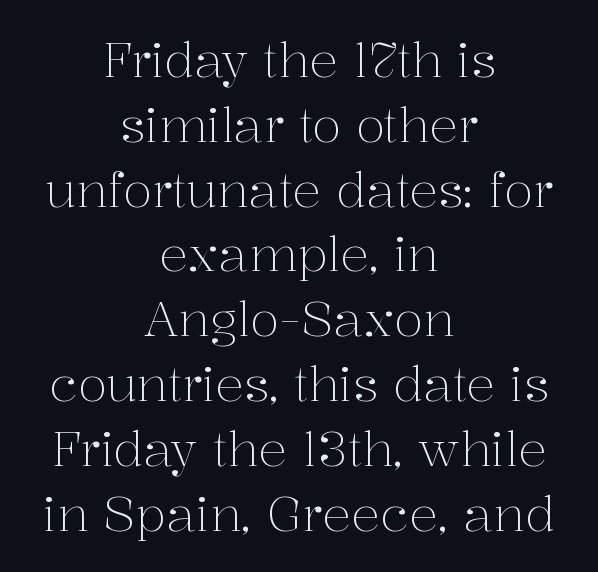
The image shows 48 px light serif type, upright; set centered, normal line spacing (1.35x), normal letter spacing, not underlined; medium stroke contrast and a medium x-height.
